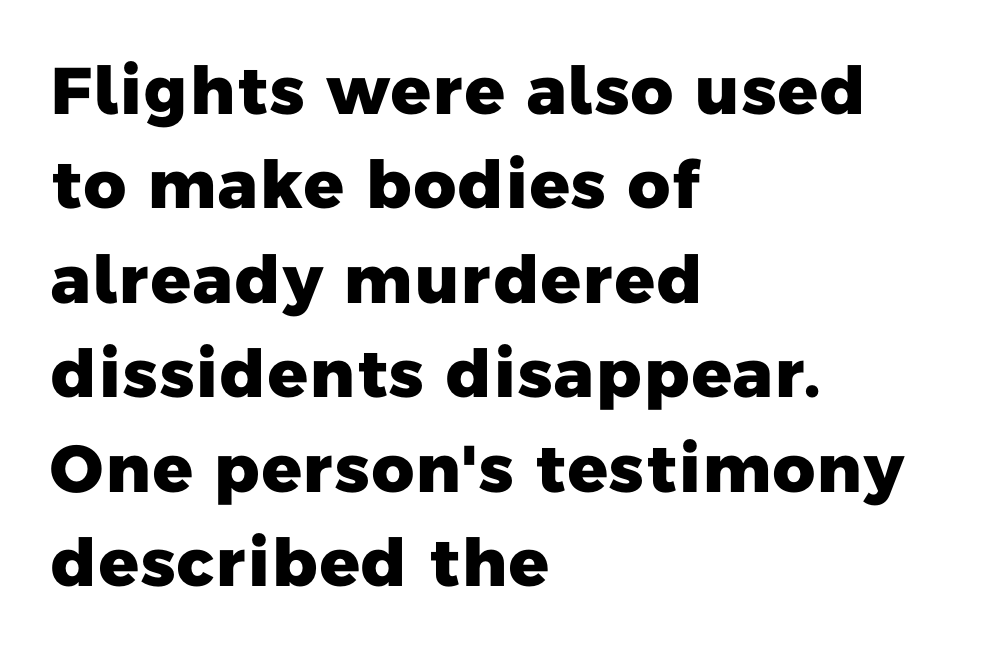
Q: Is the text bold? A: Yes.
Q: Is the typeface a serif or a sans-serif typeface? A: Sans-serif.
Q: Is the text underlined? A: No.
Q: How is the paragraph aligned? A: Left-aligned.
Q: Is the spacing between letters normal or unusually wide? A: Normal.
Q: Is the spacing between lines tight, normal or loose? A: Normal.
Q: Width (condensed, normal, or wide)? A: Normal.
Q: Stroke contrast? A: Low.
Q: x-height? A: Medium.
Q: Monospaced? A: No.
